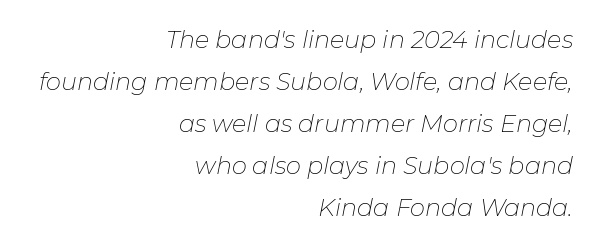
Leftover space on each line is placed entirely before the opening word. The glyphs look as if they've been sheared to an angle. The typeface has the unassuming heft of standard copy or less. The type is set solid horizontally, with unmodified tracking. The glyphs are unaccompanied by any horizontal stroke below them.
